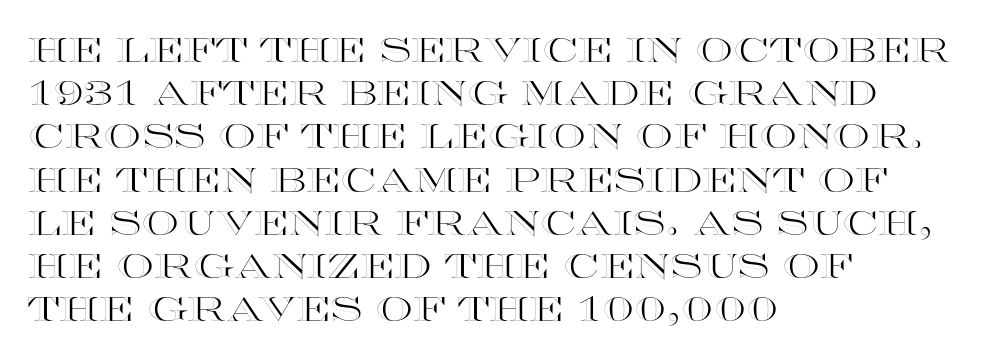
{"italic": "no", "width": "wide", "x_height": "large", "monospaced": "no", "underline": "no", "align": "left", "line_spacing": "normal", "line_spacing_ratio": 1.31, "letter_spacing": "normal", "letter_spacing_em": 0.0, "glyph_px": 33}
